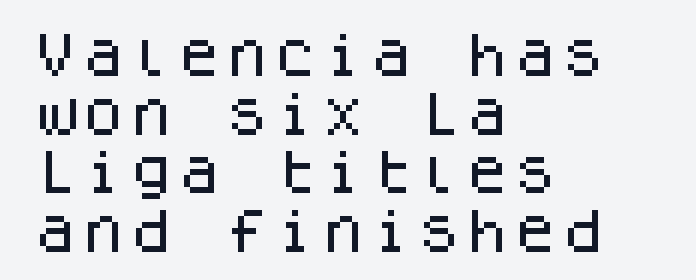
Q: Is the text italic (slanted)? A: No, it is upright.
Q: Is the typeface a serif or a sans-serif typeface? A: Sans-serif.
Q: Is the text underlined? A: No.
Q: How is the paragraph aligned? A: Left-aligned.
Q: Is the spacing between letters normal or unusually wide? A: Normal.
Q: Width (condensed, normal, or wide)? A: Normal.
Q: Stroke contrast? A: Low.
Q: x-height? A: Large.
Q: Monospaced? A: Yes.
